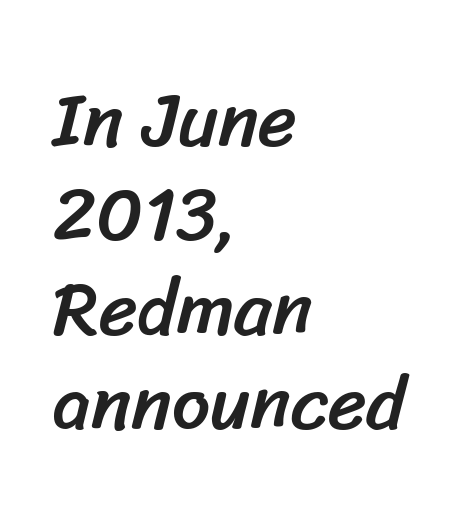
The string is rendered with underlining switched off. If you drew a ruler down the left edge, every line would touch it. Whoever set this chose a conventional vertical rhythm. Observe the absence of serifs on each vertical stroke in this sample. Note the varied advance widths — an 'i' is clearly narrower than an 'm'. Standard letterfit; no display-style spreading of the glyphs.
